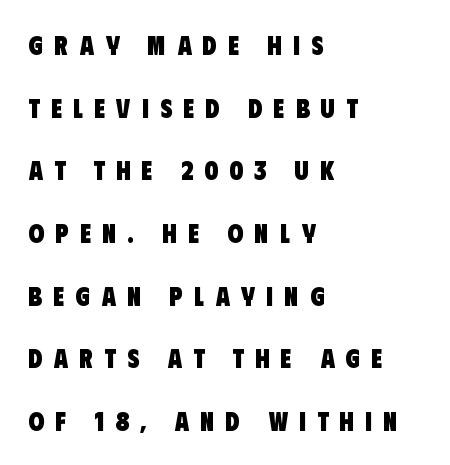
The letterforms stand isolated, each surrounded by extra space. Whoever set this chose breathing room over compactness in the vertical rhythm. This is heavy type, rendered in bold. The specimen omits any rule beneath the text block's lines. Where is the straight margin? On the left.
